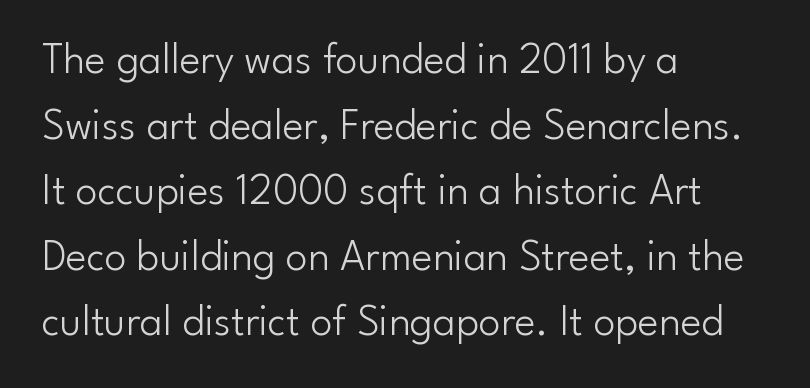
The image shows 44 px light sans-serif type, upright; set left-aligned, normal line spacing (1.49x), normal letter spacing, not underlined; low stroke contrast and a small x-height.
